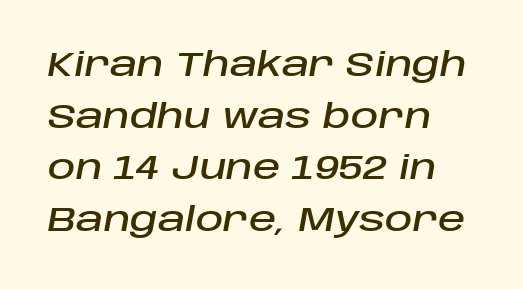
Q: Is the text italic (slanted)? A: Yes, it leans right by about 10 degrees.
Q: Is the text underlined? A: No.
Q: How is the paragraph aligned? A: Left-aligned.
Q: Is the spacing between letters normal or unusually wide? A: Normal.
Q: Is the spacing between lines tight, normal or loose? A: Normal.
Q: Width (condensed, normal, or wide)? A: Normal.
Q: Stroke contrast? A: Low.
Q: x-height? A: Large.
Q: Monospaced? A: No.
